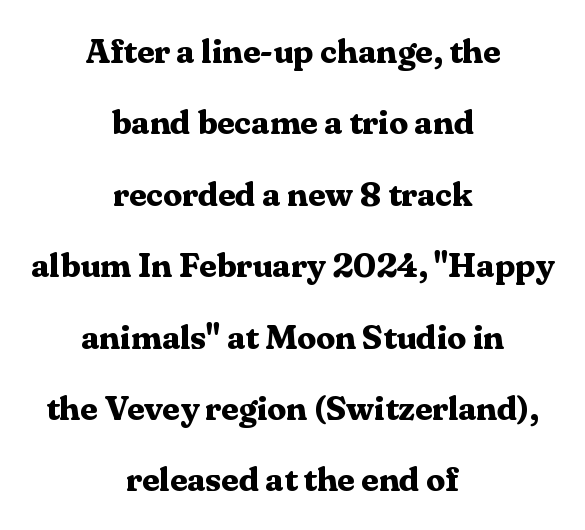
{"serif": "yes", "italic": "no", "bold": "yes", "weight": "bold", "width": "normal", "stroke_contrast": "medium", "x_height": "medium", "monospaced": "no", "underline": "no", "align": "center", "line_spacing": "loose", "line_spacing_ratio": 2.1, "letter_spacing": "normal", "letter_spacing_em": 0.0, "glyph_px": 34}
